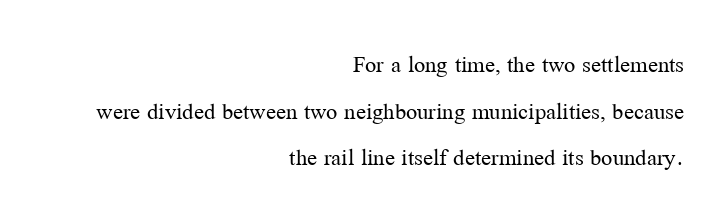
The image shows 25 px text type, upright; set right-aligned, line spacing 1.87x, normal letter spacing, not underlined.
